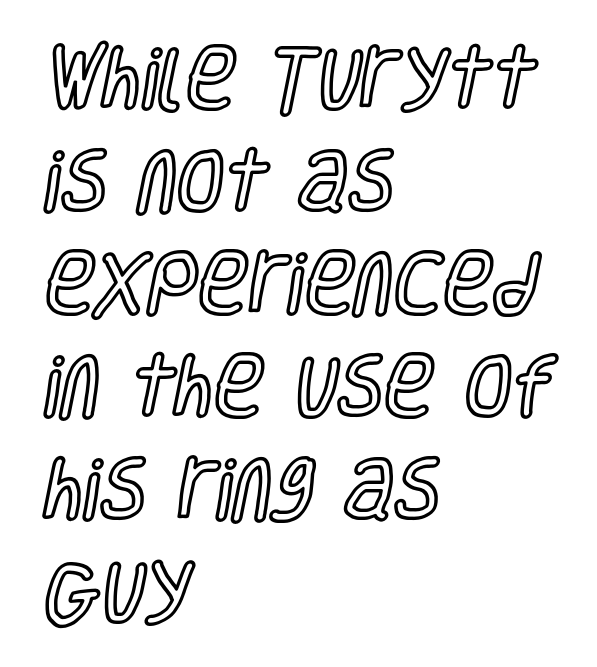
Think of a printed novel: that variable character pitch is what you see here. What stands out about the letter spacing? Nothing — it is the standard amount. Notice how descenders clear the ascenders below comfortably — that's standard leading. Unmarked baselines from the first word to the last. A classic flush-left, rag-right setting is used for this passage.
